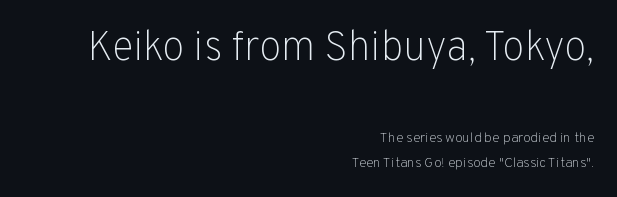
Q: Is the text bold? A: No.
Q: Is the text italic (slanted)? A: No, it is upright.
Q: Is the typeface a serif or a sans-serif typeface? A: Sans-serif.
Q: Is the text underlined? A: No.
Q: How is the paragraph aligned? A: Right-aligned.
Q: Is the spacing between letters normal or unusually wide? A: Normal.
Q: Which block of text is set in a larger size, the first (top) or the second (bottom)? A: The first (top) one.
Q: Width (condensed, normal, or wide)? A: Normal.
Q: Stroke contrast? A: Low.
Q: x-height? A: Medium.
Q: Monospaced? A: No.
